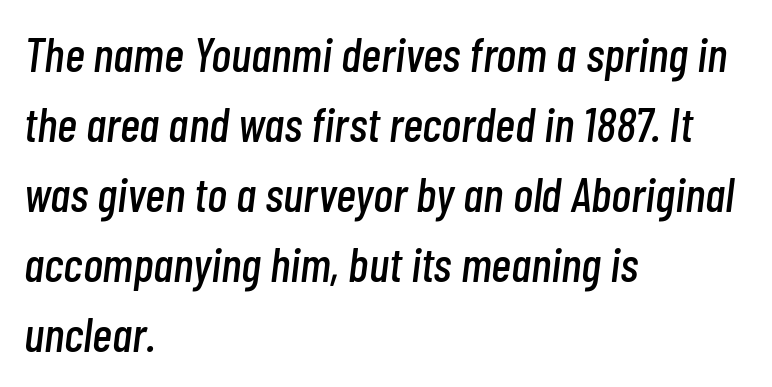
Slant detected: the letters are inclined. These lines are set flush left with a ragged right edge. Quick note: underline off. Is this a fixed-width face? No — the glyphs have proportional, varying widths. Compared with typical paragraphs, the rows here are spaced about the same.
